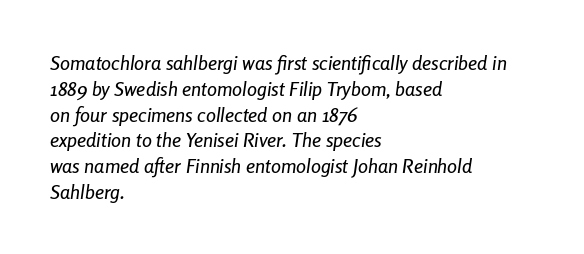
Q: Is the text italic (slanted)? A: Yes, it leans right by about 8 degrees.
Q: Is the text underlined? A: No.
Q: How is the paragraph aligned? A: Left-aligned.
Q: Is the spacing between letters normal or unusually wide? A: Normal.
Q: Is the spacing between lines tight, normal or loose? A: Normal.
